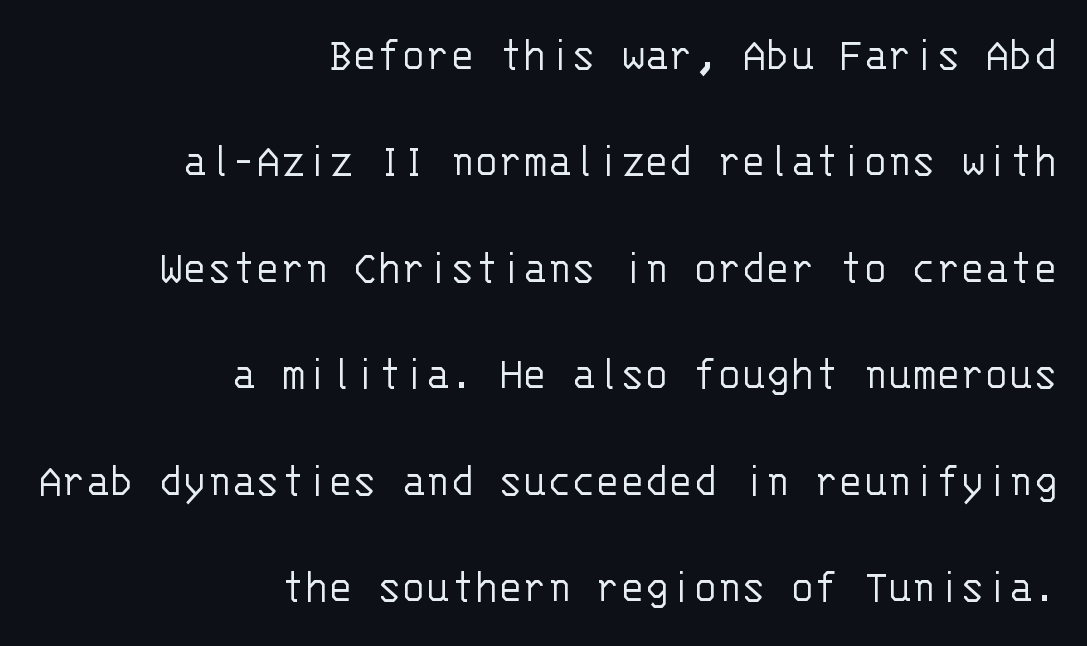
{"serif": "no", "italic": "no", "bold": "no", "weight": "light", "width": "normal", "stroke_contrast": "low", "x_height": "large", "monospaced": "yes", "underline": "no", "align": "right", "line_spacing": "loose", "line_spacing_ratio": 2.13, "letter_spacing": "normal", "letter_spacing_em": 0.0, "glyph_px": 50}
